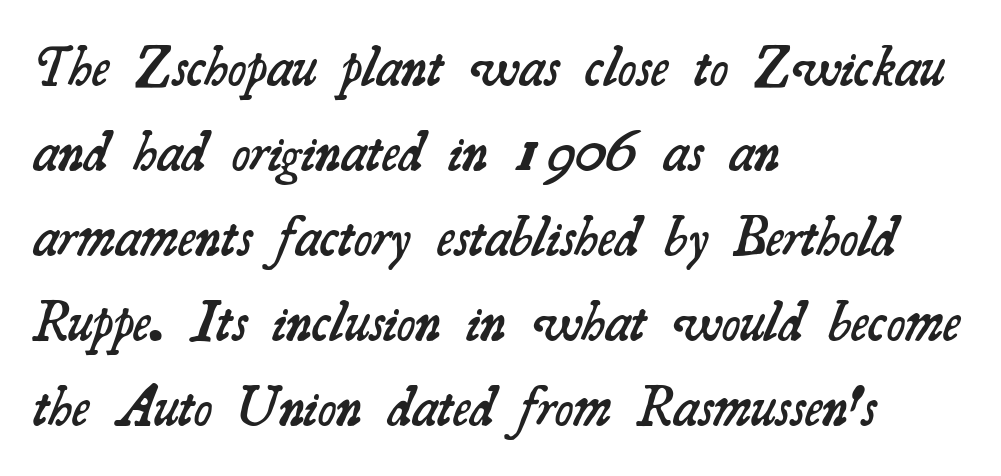
Descenders hang freely into open space. Moderately thickened strokes mark this as semibold type. Check where the strokes stop: tiny serifs finish them off. Character widths vary here, with narrow letters taking less room than wide ones. Tracking value appears to be zero — textbook default spacing.
